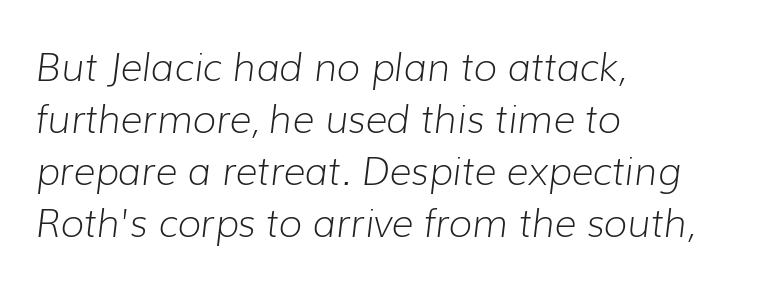
Q: Is the text bold? A: No.
Q: Is the text italic (slanted)? A: Yes, it leans right by about 7 degrees.
Q: Is the text underlined? A: No.
Q: How is the paragraph aligned? A: Left-aligned.
Q: Is the spacing between letters normal or unusually wide? A: Normal.
Q: Is the spacing between lines tight, normal or loose? A: Normal.
Q: Width (condensed, normal, or wide)? A: Normal.
Q: Stroke contrast? A: Low.
Q: x-height? A: Medium.
Q: Monospaced? A: No.
